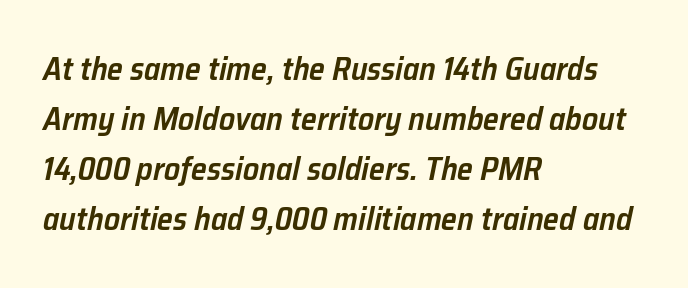
These lines are rendered in a variable-pitch font. The face used here is rendered with its standard letterfit. Successive baselines arrive at the customary interval. Italic: yes, the glyphs are oblique.
